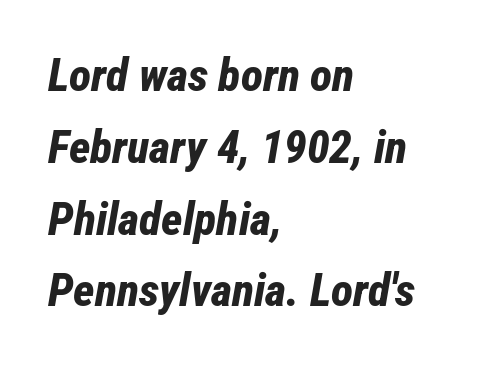
This sample keeps an unexceptional amount of space between lines. The horizontal fit of the characters is conventional and even. Designer's note — italics engaged. Looks like regular typesetting: each glyph gets only the width it needs. The words here are not underlined. The rendering anchors every line to the left-hand side.
